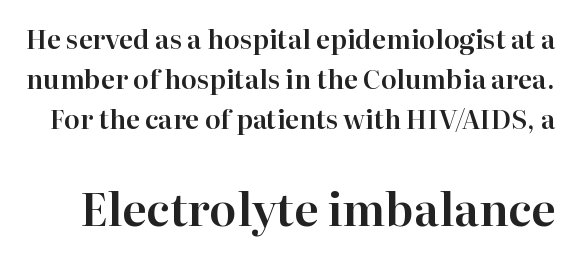
Do the characters align in a grid? No, the font is proportional. Descender tails drop into unmarked territory. There is no visible air inserted between adjacent glyphs. This sample uses an upright cut, with every glyph sitting square on the baseline. Students, observe: this is what conventionally led text looks like. Whoever set this made the second block the dominant, larger element.
